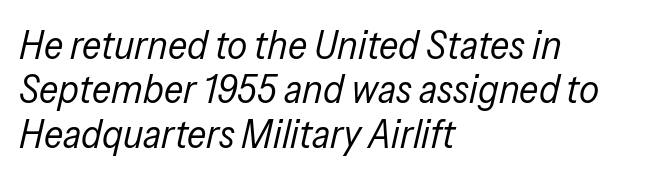
Does the copy run flush right? No — it runs flush left. These lines are rendered in a variable-pitch font. Looking at the ascenders, they clearly lean. Regarding leading, the lines here are crowded together. The font is comparable to plain body text, perhaps lighter.
